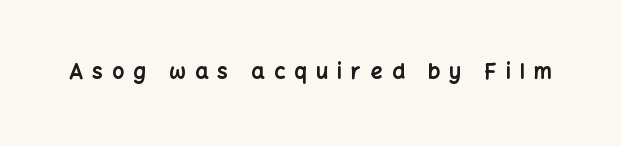
This sample uses an upright cut, with every glyph sitting square on the baseline. In terms of weight, the rendering is a true, heavy bold. The face used here is rendered with a markedly widened letterfit. Any mark beneath the type? The region is blank.
